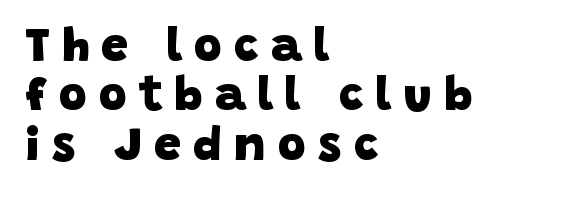
Q: Is the text bold? A: Yes.
Q: Is the typeface a serif or a sans-serif typeface? A: Sans-serif.
Q: Is the text underlined? A: No.
Q: How is the paragraph aligned? A: Left-aligned.
Q: Is the spacing between letters normal or unusually wide? A: Unusually wide.
Q: Is the spacing between lines tight, normal or loose? A: Tight.
Q: Width (condensed, normal, or wide)? A: Normal.
Q: Stroke contrast? A: Low.
Q: x-height? A: Large.
Q: Monospaced? A: No.
